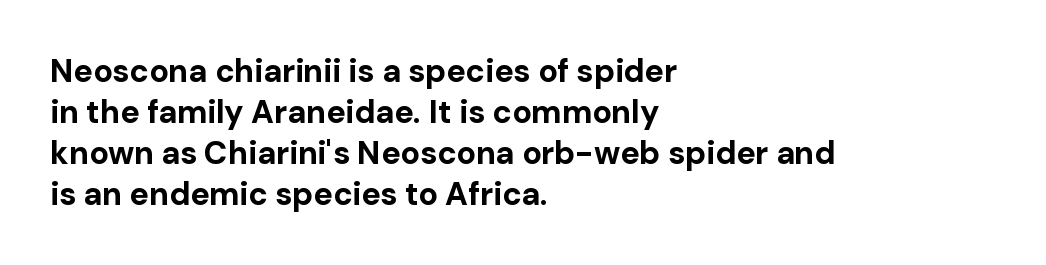
Q: Is the text bold? A: Yes.
Q: Is the text italic (slanted)? A: No, it is upright.
Q: Is the typeface a serif or a sans-serif typeface? A: Sans-serif.
Q: Is the text underlined? A: No.
Q: How is the paragraph aligned? A: Left-aligned.
Q: Is the spacing between letters normal or unusually wide? A: Normal.
Q: Is the spacing between lines tight, normal or loose? A: Normal.
Q: Width (condensed, normal, or wide)? A: Normal.
Q: Stroke contrast? A: Low.
Q: x-height? A: Medium.
Q: Monospaced? A: No.
